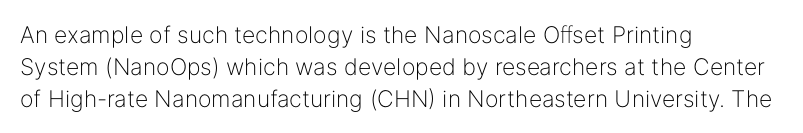
{"italic": "no", "bold": "no", "underline": "no", "align": "left", "line_spacing": "normal", "line_spacing_ratio": 1.39, "letter_spacing": "normal", "letter_spacing_em": 0.0, "glyph_px": 23}
